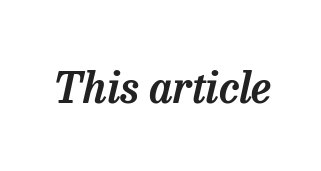
{"serif": "yes", "italic": "yes", "lean": "right", "slant_degrees": 13, "width": "normal", "stroke_contrast": "low", "x_height": "medium", "monospaced": "no", "underline": "no", "letter_spacing": "normal", "letter_spacing_em": 0.0, "glyph_px": 43}
